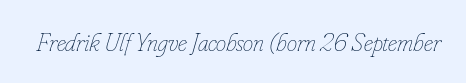
The image shows 26 px text type, italic (leaning right); set normal letter spacing, not underlined.
